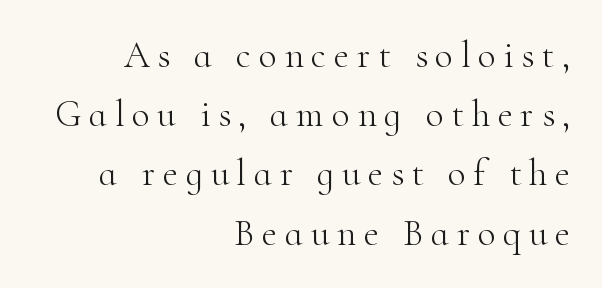
Beneath every word, the page is bare. This rendering widens character spacing well past its baseline value. Caption: multi-line text, flush right, ragged left. Is there any slant? The stems are plumb.
